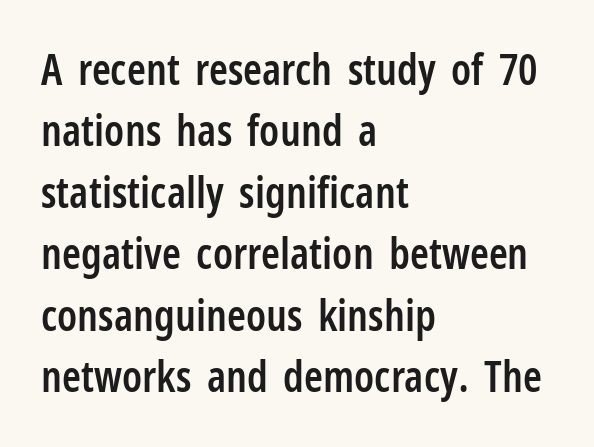
{"serif": "no", "italic": "no", "bold": "semi", "weight": "semibold", "width": "condensed", "stroke_contrast": "low", "x_height": "medium", "monospaced": "no", "underline": "no", "align": "left", "line_spacing": "normal", "line_spacing_ratio": 1.43, "letter_spacing": "normal", "letter_spacing_em": 0.0, "glyph_px": 43}
